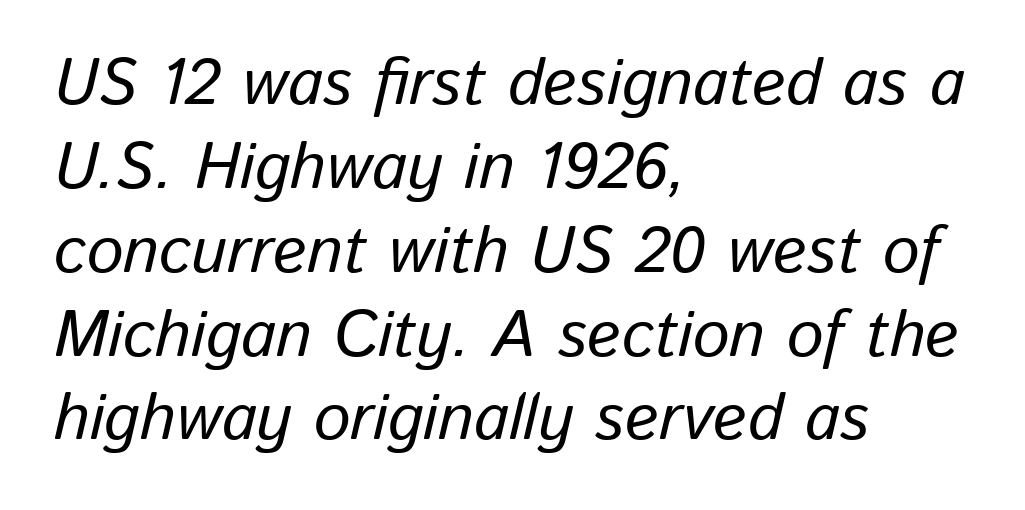
{"italic": "yes", "lean": "right", "slant_degrees": 13, "width": "normal", "stroke_contrast": "low", "x_height": "medium", "monospaced": "no", "underline": "no", "align": "left", "line_spacing": "normal", "line_spacing_ratio": 1.29, "letter_spacing": "normal", "letter_spacing_em": 0.0, "glyph_px": 65}
